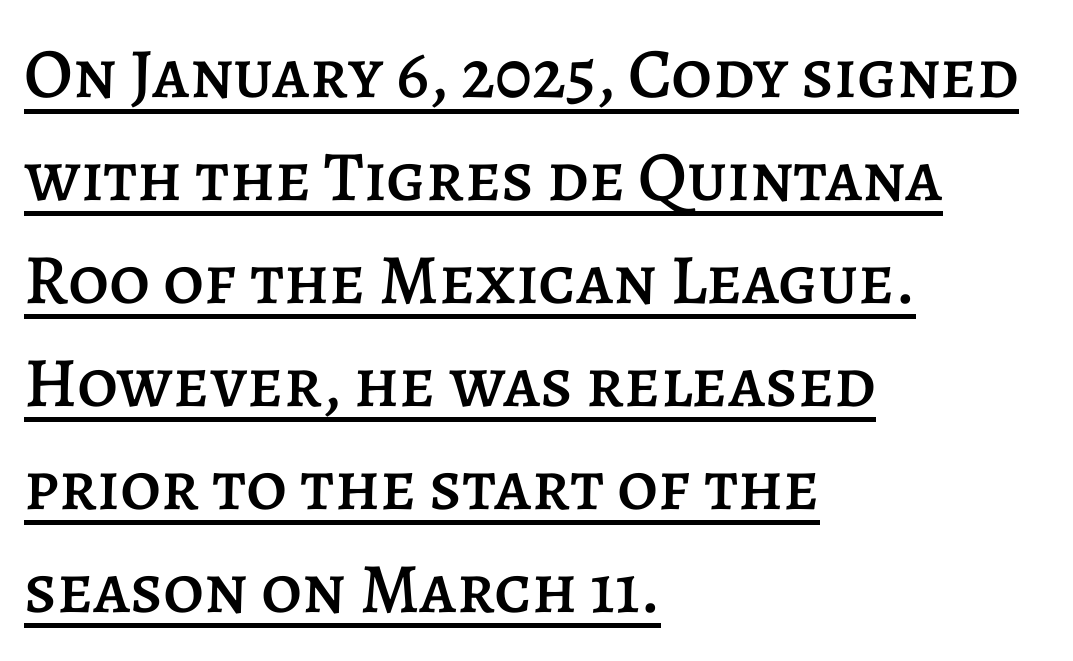
{"italic": "no", "width": "normal", "stroke_contrast": "low", "x_height": "large", "monospaced": "no", "underline": "yes", "align": "left", "line_spacing": "normal", "line_spacing_ratio": 1.45, "letter_spacing": "normal", "letter_spacing_em": 0.0, "glyph_px": 71}
